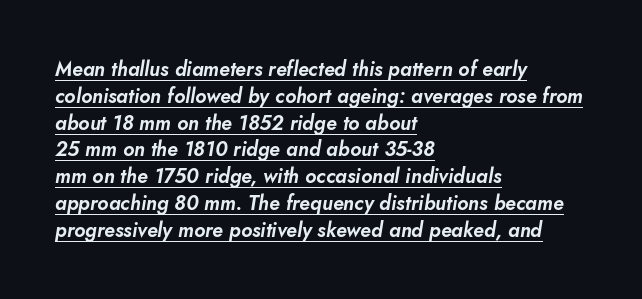
Q: Is the text italic (slanted)? A: Yes, it leans right by about 10 degrees.
Q: Is the text underlined? A: Yes.
Q: How is the paragraph aligned? A: Left-aligned.
Q: Is the spacing between letters normal or unusually wide? A: Normal.
Q: Is the spacing between lines tight, normal or loose? A: Normal.
